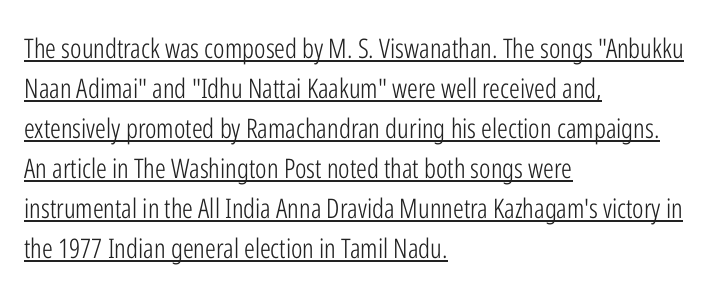
Is the stroke heavy? The answer is a plain regular-or-lighter. No italicization has been applied; the sample stays upright. Quick note: interline space is typical. The rendering uses the underline text-decoration.
